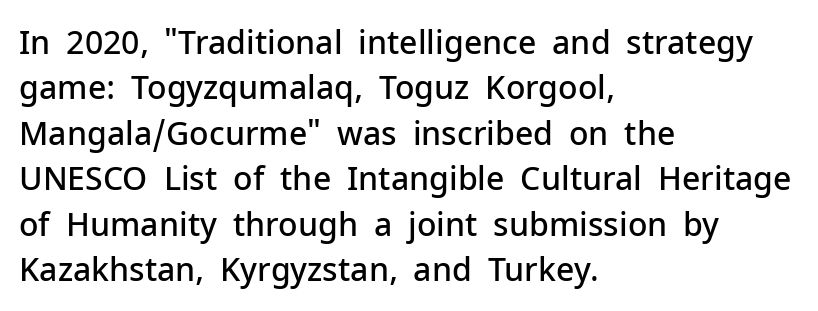
The image shows 32 px semibold sans-serif type, upright; set left-aligned, normal line spacing (1.42x), normal letter spacing, not underlined; low stroke contrast and a medium x-height.
